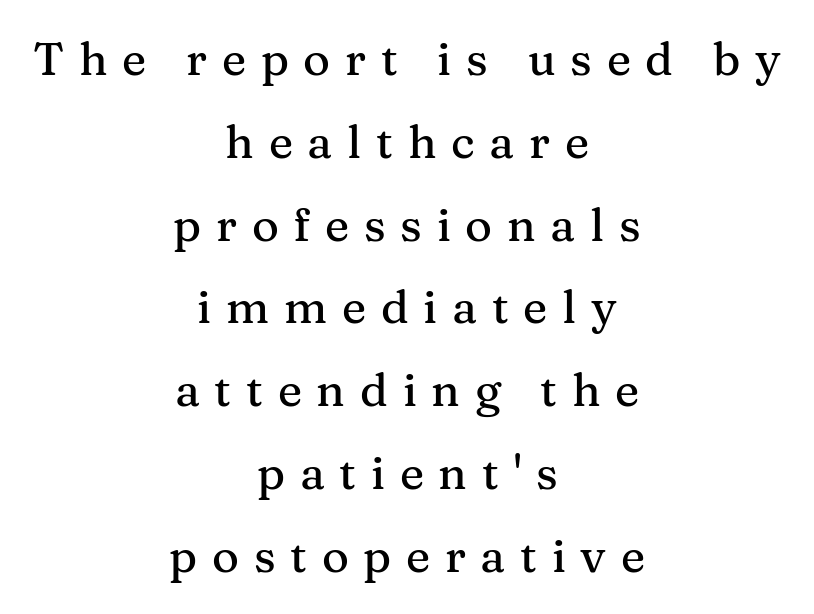
The rag falls on both sides of this text block equally. Regarding serifs, this sample has them. The zone under the glyphs is completely vacant. This sample has the flowing, uneven cadence of proportional lettering. Characters remain perfectly vertical along every line.
